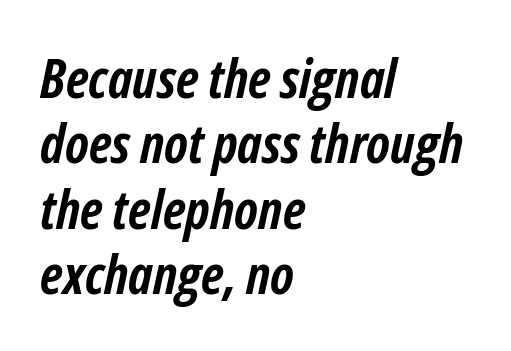
{"italic": "yes", "lean": "right", "slant_degrees": 12, "bold": "yes", "weight": "semibold", "width": "condensed", "stroke_contrast": "low", "x_height": "medium", "monospaced": "no", "underline": "no", "align": "left", "line_spacing_ratio": 1.21, "letter_spacing": "normal", "letter_spacing_em": 0.0, "glyph_px": 54}
